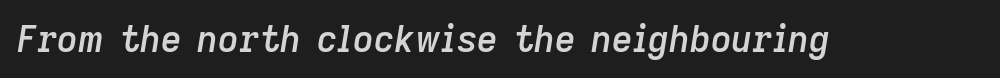
{"italic": "yes", "lean": "right", "slant_degrees": 9, "bold": "semi", "weight": "semibold", "width": "normal", "stroke_contrast": "low", "x_height": "medium", "monospaced": "no", "underline": "no", "letter_spacing": "normal", "letter_spacing_em": 0.0, "glyph_px": 36}
